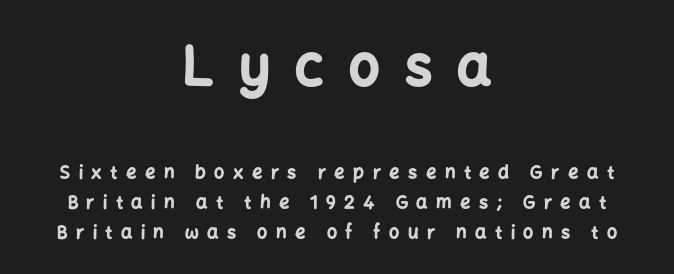
Centered paragraph, ragged on both sides. The designer gave the opening block more size than the closing block. The typesetting leans heavy: a genuine bold. Regarding serifs, this sample does without them. Just letters on the line, the space beneath them empty. The leading is moderate, giving the passage an even texture.
